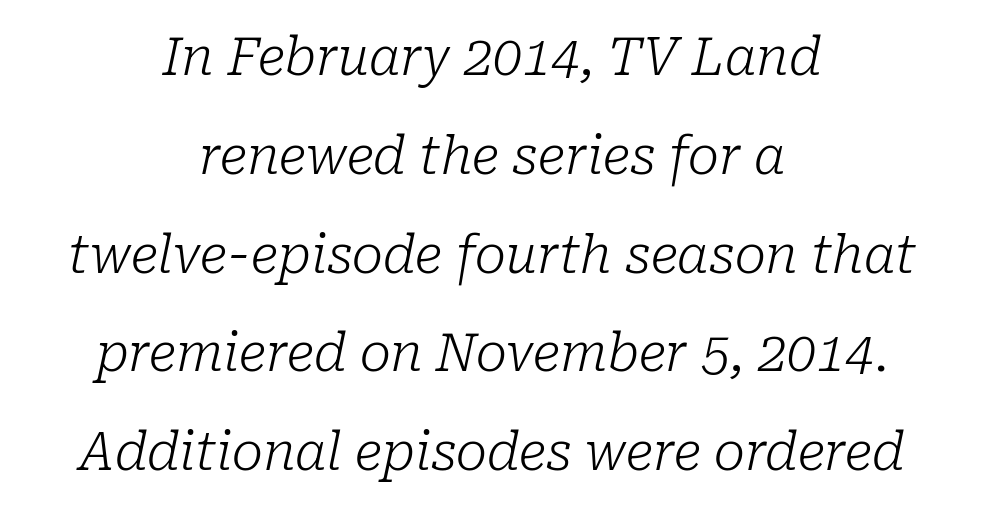
Looks like regular typesetting: each glyph gets only the width it needs. Serif or sans? Serif — the stroke terminals have little feet. Yep, that's italic — everything's leaning. Casual observation: everything's sitting right in the middle. Words float on clear page, feet unadorned. Loosely led — the rows are spread out.
